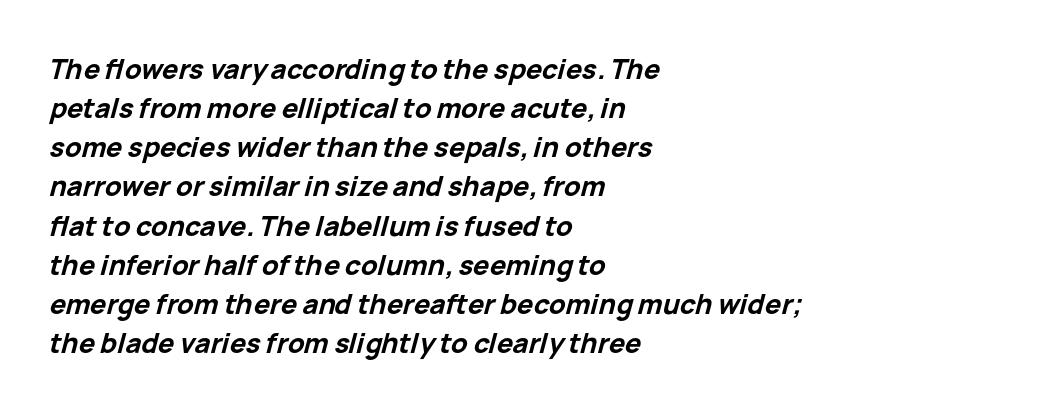
{"italic": "yes", "lean": "right", "slant_degrees": 15, "bold": "yes", "underline": "no", "align": "left", "line_spacing": "normal", "line_spacing_ratio": 1.45, "letter_spacing": "normal", "letter_spacing_em": 0.0, "glyph_px": 27}
